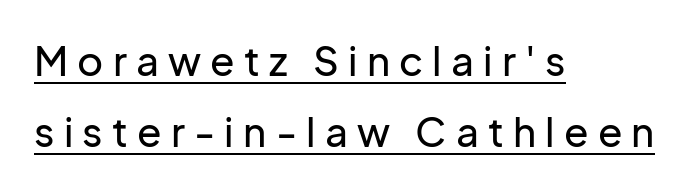
{"serif": "no", "italic": "no", "width": "normal", "stroke_contrast": "low", "x_height": "medium", "monospaced": "no", "underline": "yes", "align": "left", "line_spacing_ratio": 1.77, "letter_spacing": "wide", "letter_spacing_em": 0.23, "glyph_px": 40}
